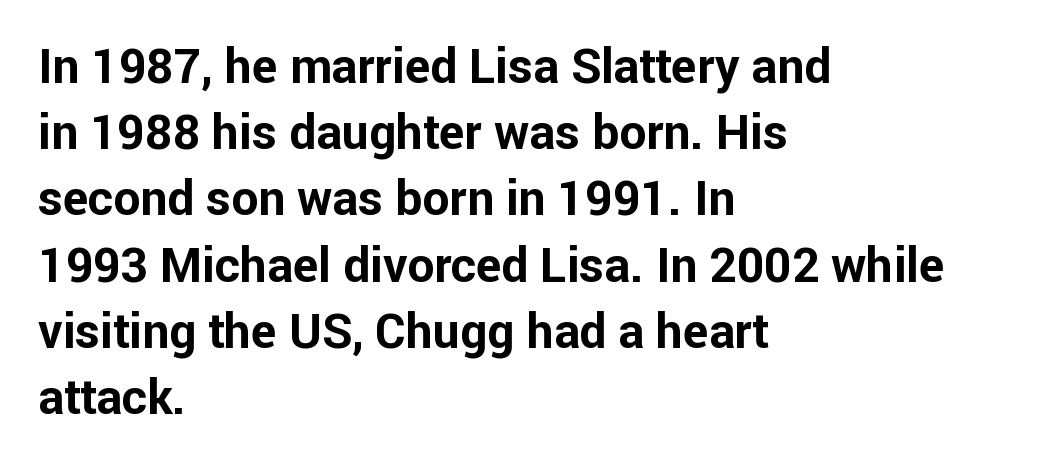
Q: Is the text bold? A: Yes.
Q: Is the text italic (slanted)? A: No, it is upright.
Q: Is the typeface a serif or a sans-serif typeface? A: Sans-serif.
Q: Is the text underlined? A: No.
Q: How is the paragraph aligned? A: Left-aligned.
Q: Is the spacing between letters normal or unusually wide? A: Normal.
Q: Is the spacing between lines tight, normal or loose? A: Normal.
Q: Width (condensed, normal, or wide)? A: Normal.
Q: Stroke contrast? A: Low.
Q: x-height? A: Medium.
Q: Monospaced? A: No.
